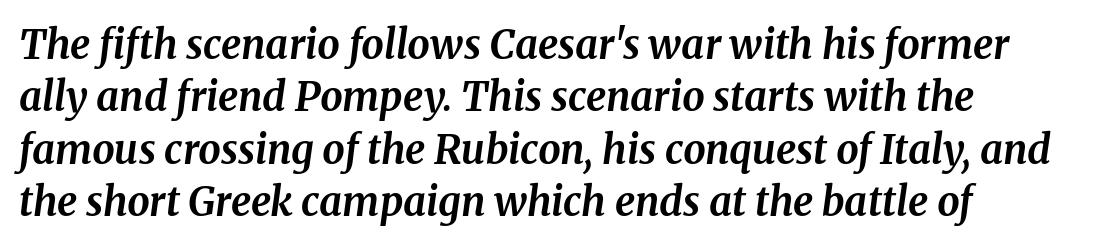
Beneath every word, the page is bare. These lines are rendered in a variable-pitch font. Evenly set lines give the paragraph a standard silhouette. Typographically, this falls in the serif category.
